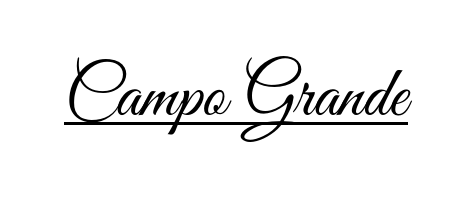
Q: Is the text bold? A: No.
Q: Is the text italic (slanted)? A: Yes.
Q: Is the typeface a serif or a sans-serif typeface? A: Sans-serif.
Q: Is the text underlined? A: Yes.
Q: Is the spacing between letters normal or unusually wide? A: Normal.
Q: Width (condensed, normal, or wide)? A: Condensed.
Q: Stroke contrast? A: Medium.
Q: x-height? A: Small.
Q: Monospaced? A: No.
